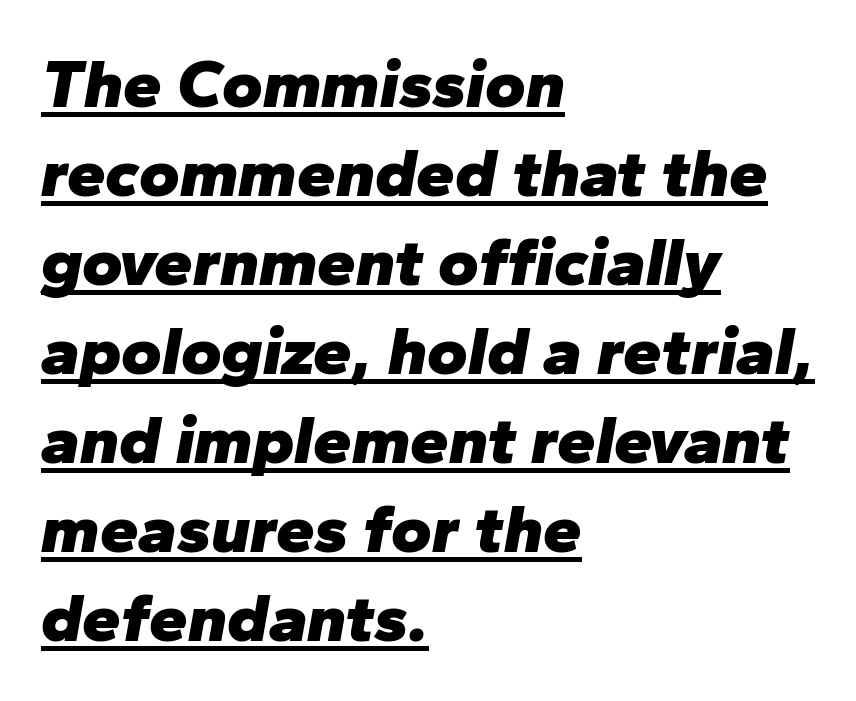
The image shows 69 px heavy type, italic (leaning right); set left-aligned, normal line spacing (1.29x), normal letter spacing, underlined; low stroke contrast and a medium x-height.
